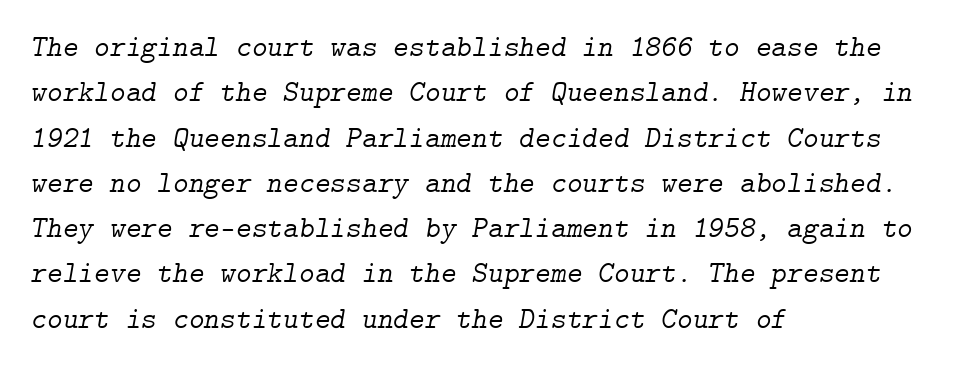
The image shows 30 px light serif type, italic (leaning right); set left-aligned, normal line spacing (1.51x), normal letter spacing, not underlined; low stroke contrast and a medium x-height.
